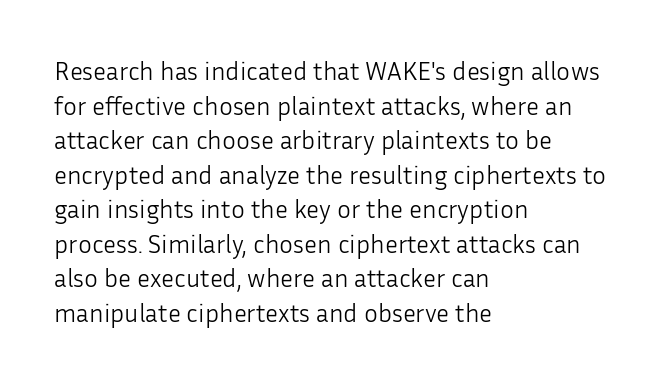
No chunkiness to these letters — they're not bold. A classic flush-left, rag-right setting is used for this passage. One glance says typical: line gaps are just what's usual. The letters sit at their default tracking, neither squeezed nor spread.
